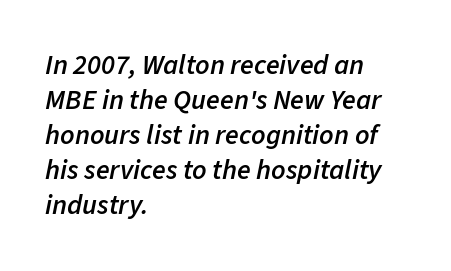
The image shows 28 px semibold type, italic (leaning right); set left-aligned, normal line spacing (1.25x), normal letter spacing, not underlined; low stroke contrast and a medium x-height.
